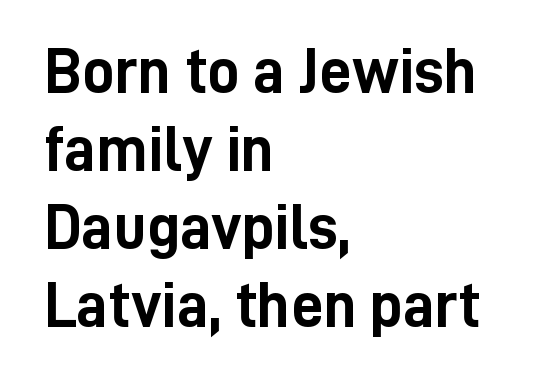
{"serif": "no", "italic": "no", "bold": "yes", "weight": "semibold", "width": "condensed", "stroke_contrast": "low", "x_height": "medium", "monospaced": "no", "underline": "no", "align": "left", "line_spacing_ratio": 1.22, "letter_spacing": "normal", "letter_spacing_em": 0.0, "glyph_px": 64}
